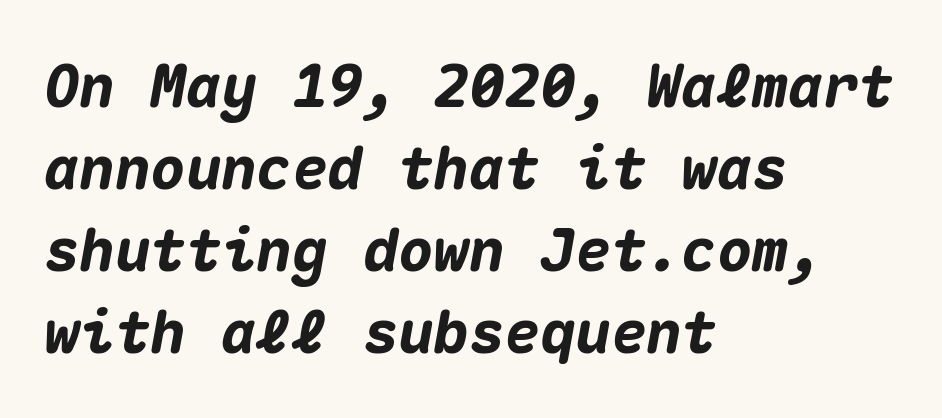
Q: Is the text bold? A: Yes.
Q: Is the text italic (slanted)? A: Yes, it leans right by about 10 degrees.
Q: Is the text underlined? A: No.
Q: How is the paragraph aligned? A: Left-aligned.
Q: Is the spacing between letters normal or unusually wide? A: Normal.
Q: Is the spacing between lines tight, normal or loose? A: Normal.
Q: Width (condensed, normal, or wide)? A: Normal.
Q: Stroke contrast? A: Medium.
Q: x-height? A: Medium.
Q: Monospaced? A: Yes.
